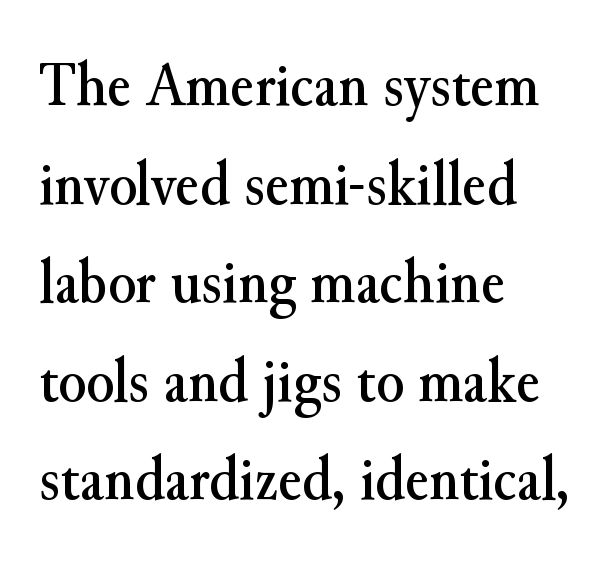
The image shows 64 px serif type, upright; set left-aligned, normal line spacing (1.54x), normal letter spacing, not underlined; medium stroke contrast and a small x-height.
